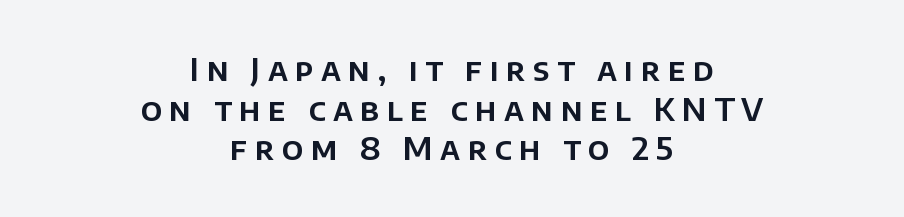
The image shows 32 px sans-serif type, upright; set centered, line spacing 1.24x, unusually wide letter spacing (+0.23 em), not underlined; low stroke contrast and a large x-height.
